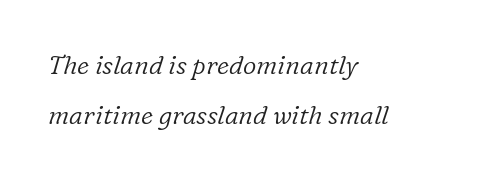
{"italic": "yes", "lean": "right", "slant_degrees": 16, "bold": "no", "underline": "no", "align": "left", "line_spacing": "loose", "line_spacing_ratio": 1.91, "letter_spacing": "normal", "letter_spacing_em": 0.0, "glyph_px": 26}
